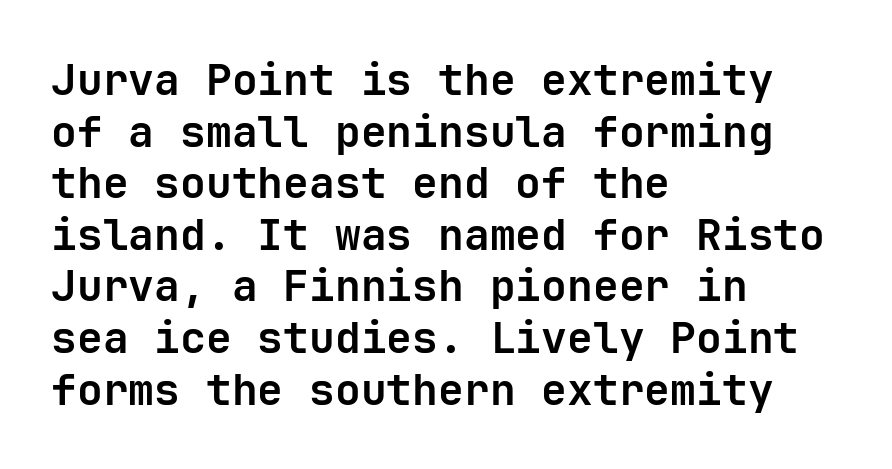
Q: Is the text bold? A: Yes.
Q: Is the text italic (slanted)? A: No, it is upright.
Q: Is the typeface a serif or a sans-serif typeface? A: Sans-serif.
Q: Is the text underlined? A: No.
Q: How is the paragraph aligned? A: Left-aligned.
Q: Is the spacing between letters normal or unusually wide? A: Normal.
Q: Width (condensed, normal, or wide)? A: Normal.
Q: Stroke contrast? A: Low.
Q: x-height? A: Medium.
Q: Monospaced? A: Yes.
